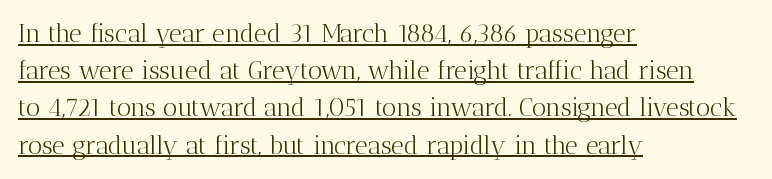
{"italic": "no", "bold": "no", "underline": "yes", "align": "left", "line_spacing": "normal", "line_spacing_ratio": 1.49, "letter_spacing": "normal", "letter_spacing_em": 0.0, "glyph_px": 25}
